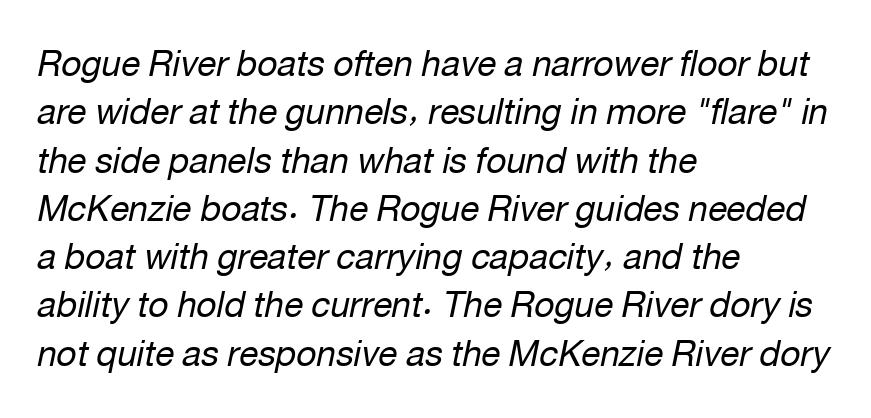
The zone under the glyphs is completely vacant. Characters are canted at an angle relative to the baseline's perpendicular. Each new line begins a customary step beneath the previous one. Character widths vary here, with narrow letters taking less room than wide ones. Which margin do the lines hug? The left one — the right edge is uneven. You could call the tracking neutral — neither tight nor loose.
